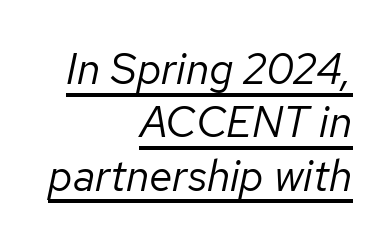
The image shows 43 px regular-weight type, italic (leaning right); set right-aligned, line spacing 1.24x, normal letter spacing, underlined; low stroke contrast and a medium x-height.
